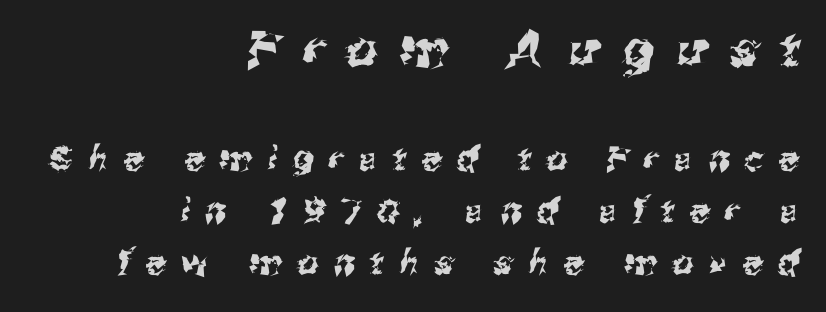
Q: Is the typeface a serif or a sans-serif typeface? A: Sans-serif.
Q: Is the text underlined? A: No.
Q: How is the paragraph aligned? A: Right-aligned.
Q: Is the spacing between letters normal or unusually wide? A: Unusually wide.
Q: Is the spacing between lines tight, normal or loose? A: Normal.
Q: Which block of text is set in a larger size, the first (top) or the second (bottom)? A: The first (top) one.
Q: Width (condensed, normal, or wide)? A: Normal.
Q: Stroke contrast? A: Medium.
Q: x-height? A: Medium.
Q: Monospaced? A: No.
